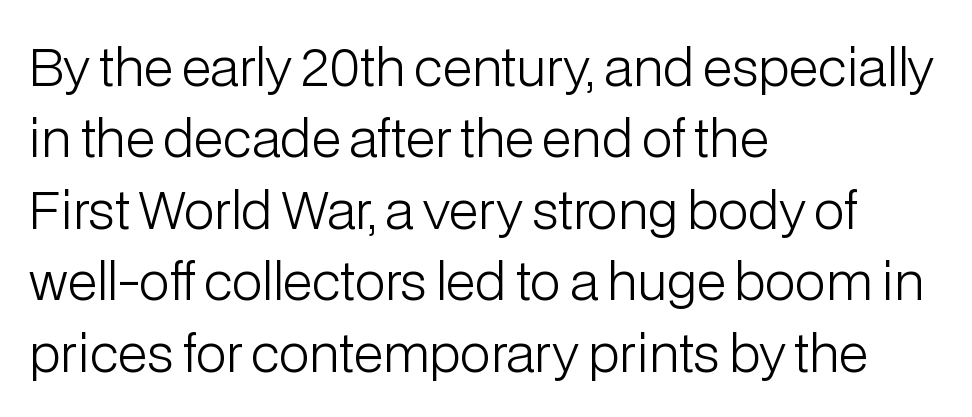
The rows are spaced the way most documents space them. Serif or sans? Sans — the stroke terminals are bare. Does extra space separate the letters? No, they use regular spacing. Heaviness? Minimal to ordinary, like unemphasized prose. The paragraph has a hard left edge and a soft right edge.
